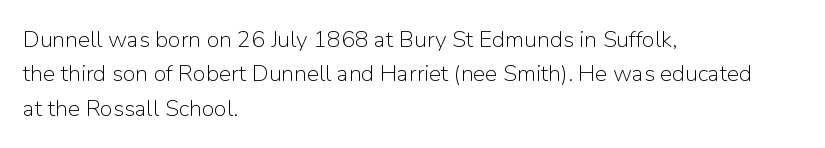
Q: Is the text bold? A: No.
Q: Is the text italic (slanted)? A: No, it is upright.
Q: Is the text underlined? A: No.
Q: How is the paragraph aligned? A: Left-aligned.
Q: Is the spacing between letters normal or unusually wide? A: Normal.
Q: Is the spacing between lines tight, normal or loose? A: Normal.
